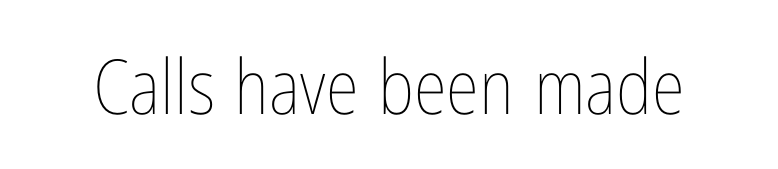
The image shows 76 px thin, condensed type, upright; set normal letter spacing, not underlined; low stroke contrast and a medium x-height.
